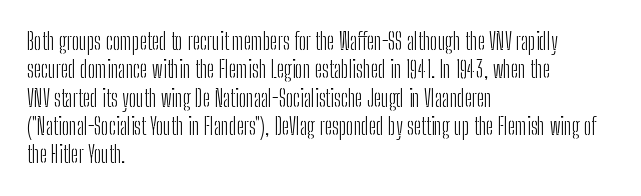
Q: Is the text bold? A: No.
Q: Is the text italic (slanted)? A: No, it is upright.
Q: Is the text underlined? A: No.
Q: How is the paragraph aligned? A: Left-aligned.
Q: Is the spacing between letters normal or unusually wide? A: Normal.
